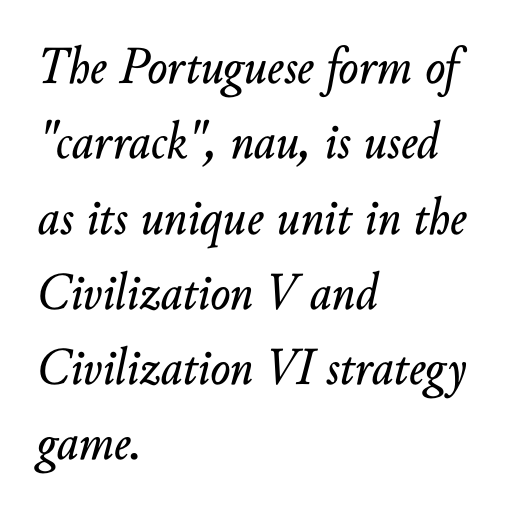
{"italic": "yes", "lean": "right", "slant_degrees": 10, "width": "normal", "stroke_contrast": "low", "x_height": "small", "monospaced": "no", "underline": "no", "align": "left", "line_spacing": "normal", "line_spacing_ratio": 1.42, "letter_spacing": "normal", "letter_spacing_em": 0.0, "glyph_px": 53}
